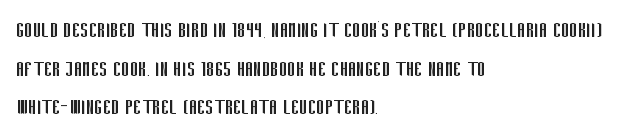
{"italic": "no", "bold": "no", "underline": "no", "align": "left", "line_spacing": "normal", "line_spacing_ratio": 1.55, "letter_spacing": "normal", "letter_spacing_em": 0.0, "glyph_px": 25}
